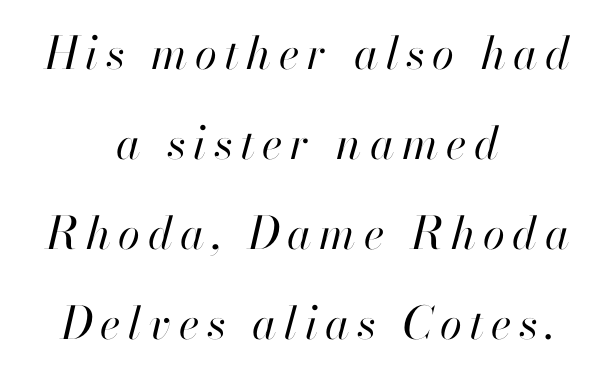
Q: Is the text bold? A: No.
Q: Is the text italic (slanted)? A: Yes, it leans right by about 13 degrees.
Q: Is the text underlined? A: No.
Q: How is the paragraph aligned? A: Centered.
Q: Is the spacing between lines tight, normal or loose? A: Loose.
Q: Width (condensed, normal, or wide)? A: Normal.
Q: Stroke contrast? A: High.
Q: x-height? A: Small.
Q: Monospaced? A: No.
